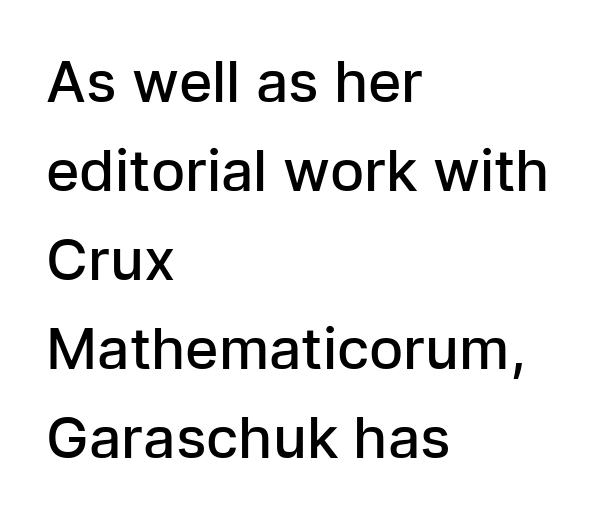
Check under the words: just untouched page. These lines are composed in type without serifs. Moderately thickened strokes mark this as semibold type. Upright lettering throughout. Students, observe: this is what conventionally led text looks like. Here the designer chose a conventional face with non-uniform glyph widths.
